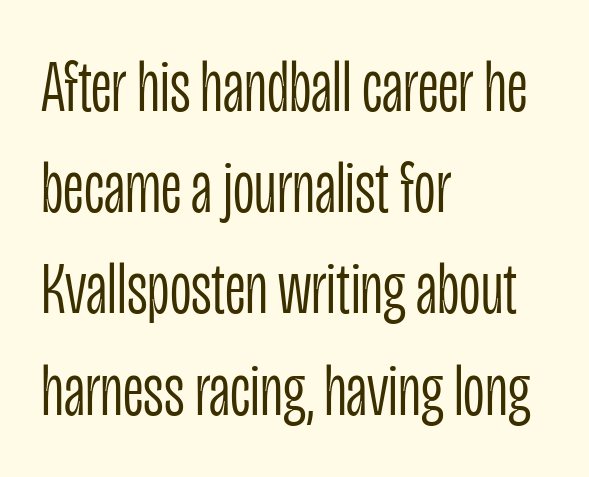
Do the characters align in a grid? No, the font is proportional. Spacing between characters is what you'd get straight out of the box. Notice how the passage keeps a crisp vertical edge on the left only. The rendering shows plain stroke endings on the letterforms — a sans-serif design.
